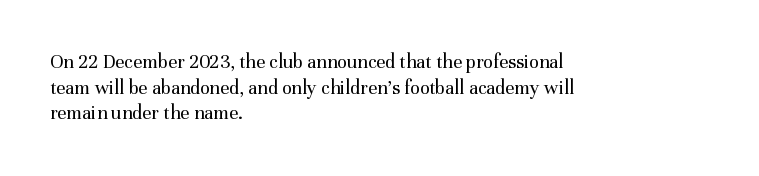
Q: Is the text bold? A: No.
Q: Is the text italic (slanted)? A: No, it is upright.
Q: Is the text underlined? A: No.
Q: How is the paragraph aligned? A: Left-aligned.
Q: Is the spacing between letters normal or unusually wide? A: Normal.
Q: Is the spacing between lines tight, normal or loose? A: Normal.
